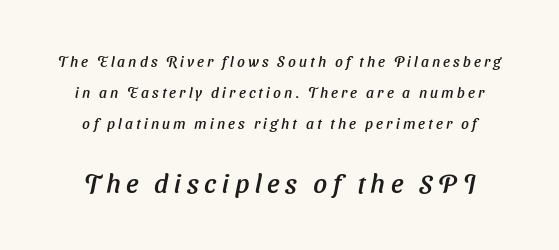
Q: Is the text italic (slanted)? A: Yes, it leans right by about 11 degrees.
Q: Is the text underlined? A: No.
Q: Is the spacing between letters normal or unusually wide? A: Unusually wide.
Q: Is the spacing between lines tight, normal or loose? A: Loose.
Q: Which block of text is set in a larger size, the first (top) or the second (bottom)? A: The second (bottom) one.
